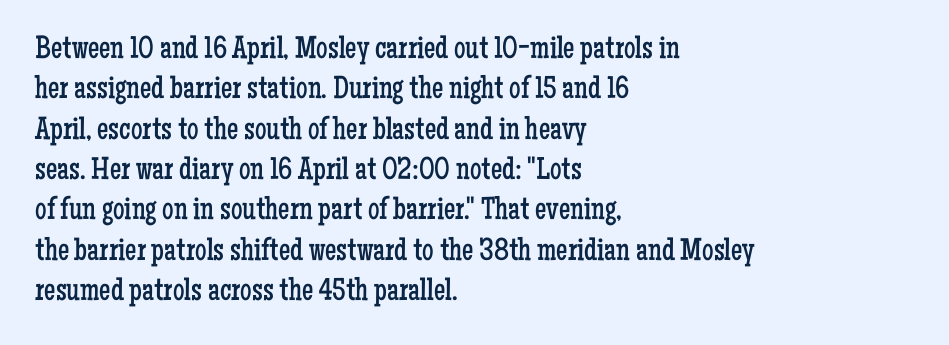
{"serif": "yes", "italic": "no", "bold": "no", "weight": "regular", "width": "condensed", "stroke_contrast": "low", "x_height": "medium", "monospaced": "no", "underline": "no", "align": "left", "line_spacing": "normal", "line_spacing_ratio": 1.26, "letter_spacing": "normal", "letter_spacing_em": 0.0, "glyph_px": 32}
